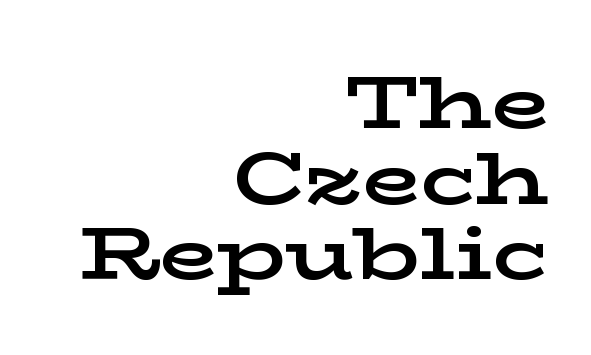
{"serif": "yes", "italic": "no", "bold": "yes", "weight": "bold", "width": "wide", "stroke_contrast": "low", "x_height": "medium", "monospaced": "no", "underline": "no", "align": "right", "line_spacing": "tight", "line_spacing_ratio": 1.01, "letter_spacing": "normal", "letter_spacing_em": 0.0, "glyph_px": 75}
